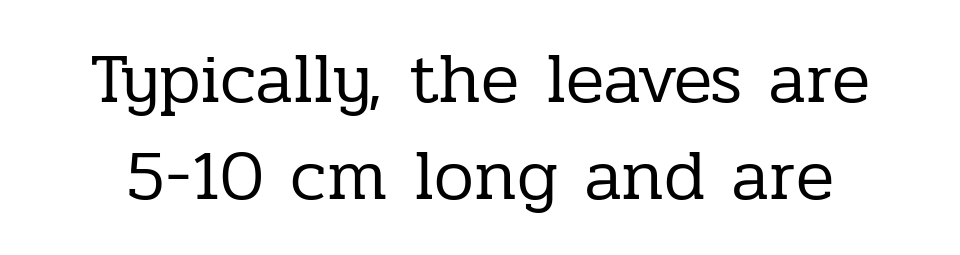
The image shows 71 px regular-weight serif type, upright; set normal line spacing (1.37x), normal letter spacing, not underlined; low stroke contrast and a medium x-height.
